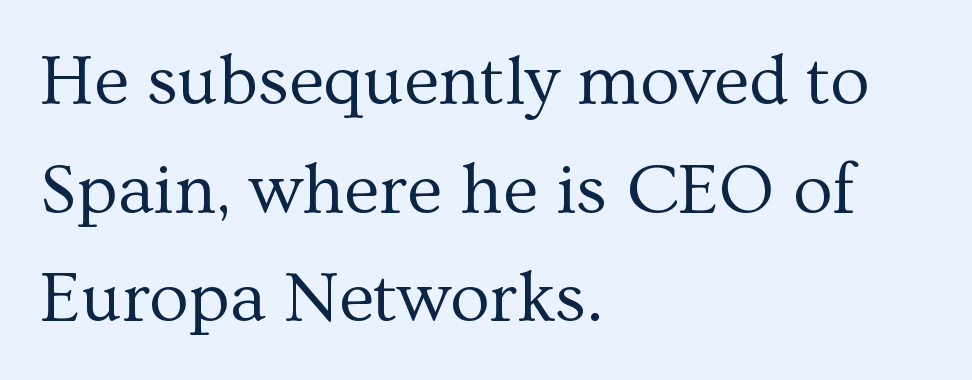
Q: Is the text bold? A: No.
Q: Is the text italic (slanted)? A: No, it is upright.
Q: Is the typeface a serif or a sans-serif typeface? A: Serif.
Q: Is the text underlined? A: No.
Q: How is the paragraph aligned? A: Left-aligned.
Q: Is the spacing between letters normal or unusually wide? A: Normal.
Q: Is the spacing between lines tight, normal or loose? A: Normal.
Q: Width (condensed, normal, or wide)? A: Normal.
Q: Stroke contrast? A: Medium.
Q: x-height? A: Medium.
Q: Monospaced? A: No.
